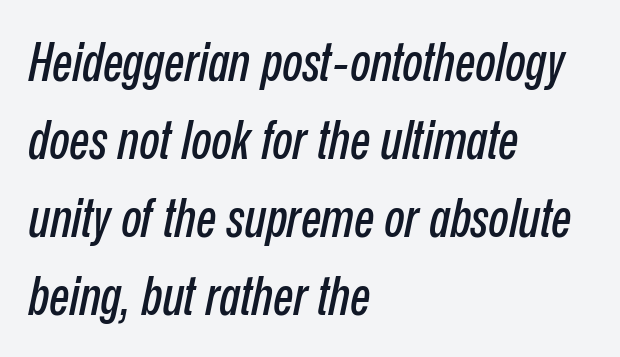
Q: Is the text italic (slanted)? A: Yes, it leans right by about 12 degrees.
Q: Is the text underlined? A: No.
Q: How is the paragraph aligned? A: Left-aligned.
Q: Is the spacing between letters normal or unusually wide? A: Normal.
Q: Is the spacing between lines tight, normal or loose? A: Normal.
Q: Width (condensed, normal, or wide)? A: Condensed.
Q: Stroke contrast? A: Low.
Q: x-height? A: Medium.
Q: Monospaced? A: No.
